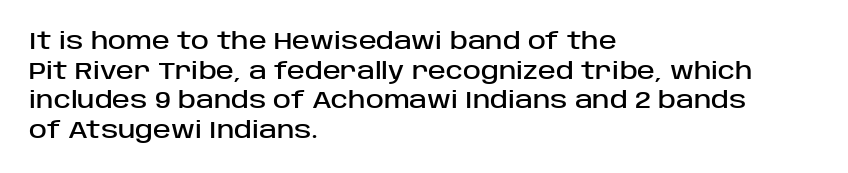
Q: Is the text italic (slanted)? A: No, it is upright.
Q: Is the text underlined? A: No.
Q: How is the paragraph aligned? A: Left-aligned.
Q: Is the spacing between letters normal or unusually wide? A: Normal.
